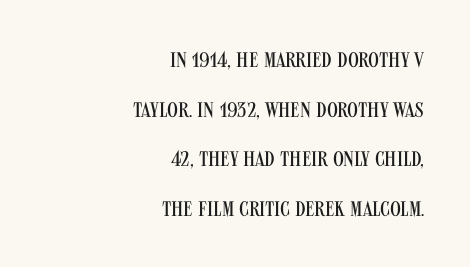
The area under the type is left untouched. Is this a heavy cut? Hardly; it is regular or lighter. Caption: standard tracking, unaltered. Italic: no, the glyphs are upright roman. Where is the straight margin? On the right. Reading down the column, the eye jumps a long way to each next line.
